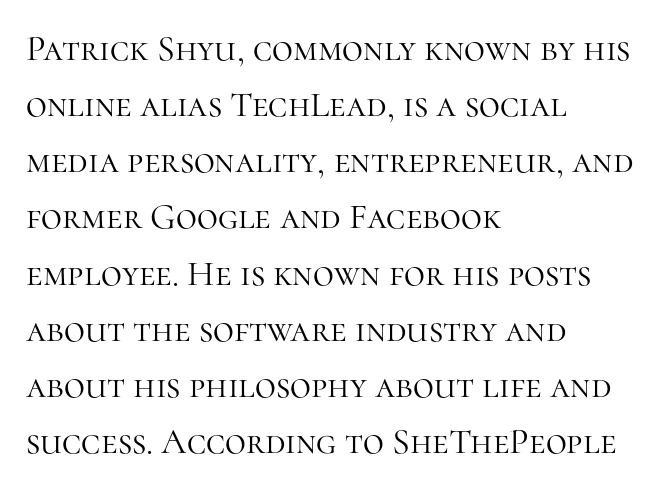
{"serif": "yes", "italic": "no", "bold": "no", "weight": "light", "width": "normal", "stroke_contrast": "high", "x_height": "medium", "monospaced": "no", "underline": "no", "align": "left", "line_spacing": "normal", "line_spacing_ratio": 1.56, "letter_spacing": "normal", "letter_spacing_em": 0.0, "glyph_px": 36}
